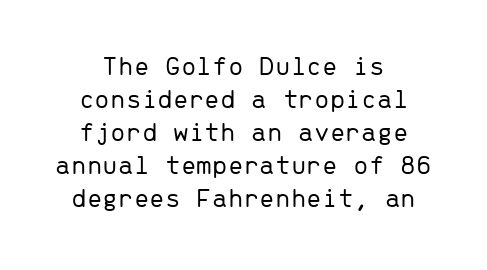
{"serif": "no", "italic": "no", "bold": "no", "weight": "light", "width": "normal", "stroke_contrast": "low", "x_height": "medium", "monospaced": "yes", "underline": "no", "align": "center", "line_spacing_ratio": 1.18, "letter_spacing": "normal", "letter_spacing_em": 0.0, "glyph_px": 28}
